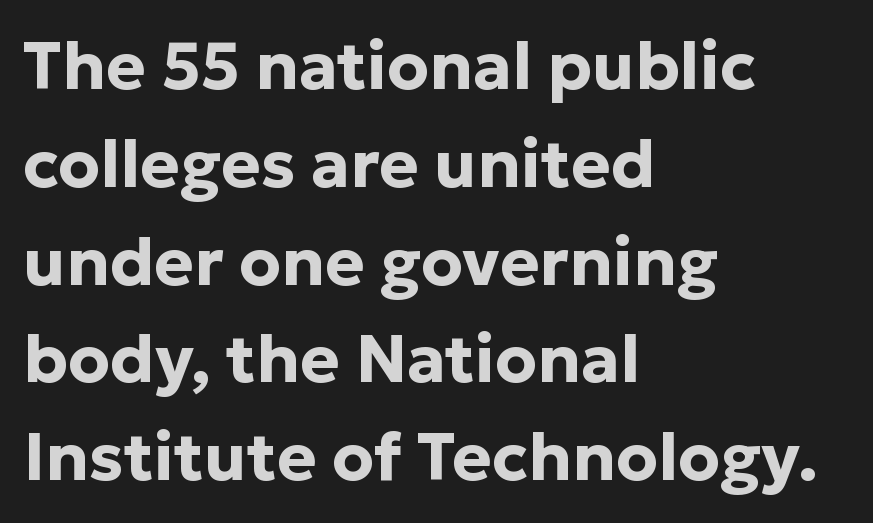
{"serif": "no", "italic": "no", "bold": "yes", "weight": "bold", "width": "normal", "stroke_contrast": "low", "x_height": "medium", "monospaced": "no", "underline": "no", "align": "left", "line_spacing": "normal", "line_spacing_ratio": 1.46, "letter_spacing": "normal", "letter_spacing_em": 0.0, "glyph_px": 67}
